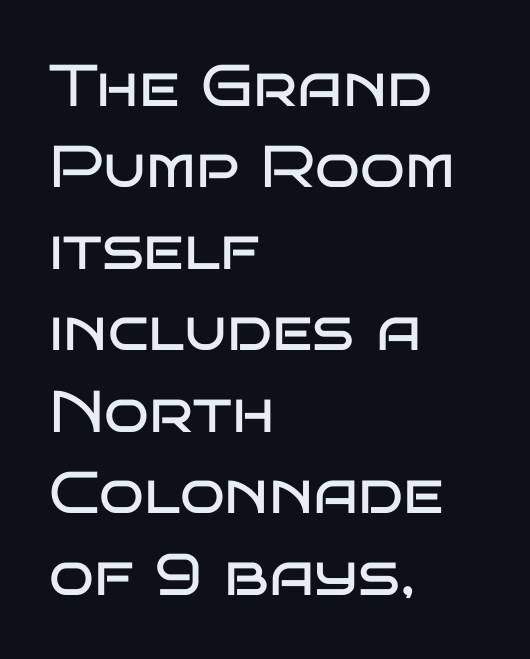
Any mark beneath the type? The region is blank. The designer went with a sans here, leaving each stem footless. The setting favours the left margin, as ordinary paragraphs usually do. Does the leading feel generous? No, just average. The passage shown is typed in a proportional face where columns would drift. Ink coverage per letter is moderate at most.
